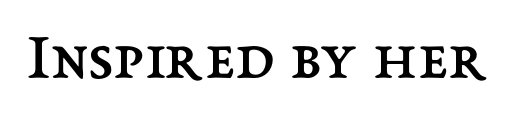
The image shows 69 px regular-weight type, upright; set normal letter spacing, not underlined; medium stroke contrast and a medium x-height.
